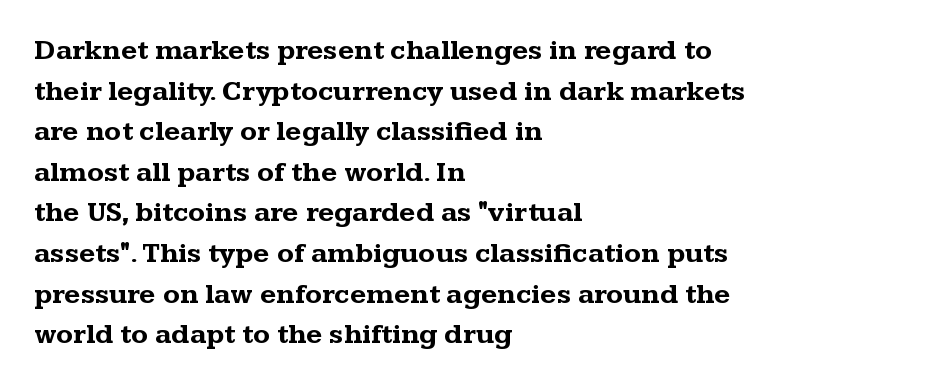
Q: Is the text bold? A: Yes.
Q: Is the text italic (slanted)? A: No, it is upright.
Q: Is the typeface a serif or a sans-serif typeface? A: Serif.
Q: Is the text underlined? A: No.
Q: How is the paragraph aligned? A: Left-aligned.
Q: Is the spacing between letters normal or unusually wide? A: Normal.
Q: Is the spacing between lines tight, normal or loose? A: Normal.
Q: Width (condensed, normal, or wide)? A: Wide.
Q: Stroke contrast? A: Medium.
Q: x-height? A: Medium.
Q: Monospaced? A: No.
